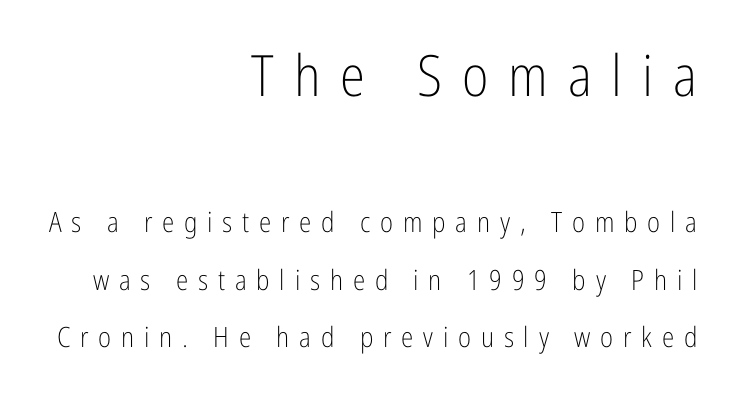
The image shows 57 px light, condensed sans-serif type, upright; set right-aligned, loose line spacing (2.05x), unusually wide letter spacing (+0.35 em), not underlined; the first (top) block is 2.04x larger; low stroke contrast and a medium x-height.
